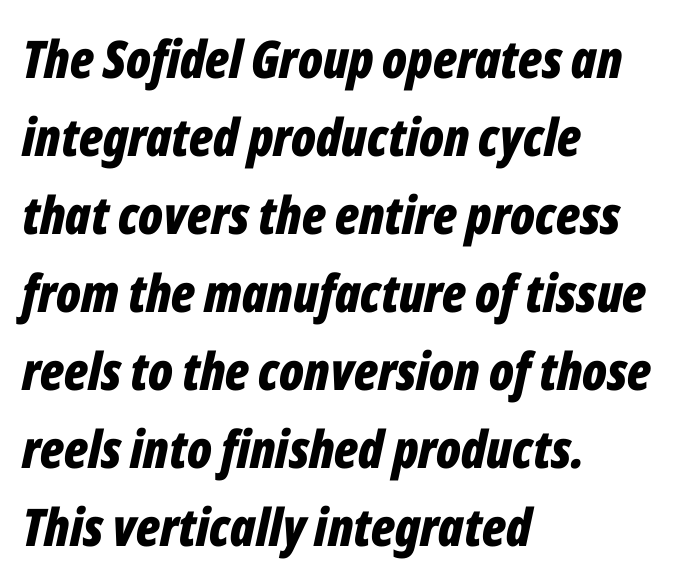
Q: Is the text bold? A: Yes.
Q: Is the text italic (slanted)? A: Yes, it leans right by about 12 degrees.
Q: Is the text underlined? A: No.
Q: How is the paragraph aligned? A: Left-aligned.
Q: Is the spacing between letters normal or unusually wide? A: Normal.
Q: Is the spacing between lines tight, normal or loose? A: Normal.
Q: Width (condensed, normal, or wide)? A: Condensed.
Q: Stroke contrast? A: Low.
Q: x-height? A: Medium.
Q: Monospaced? A: No.
